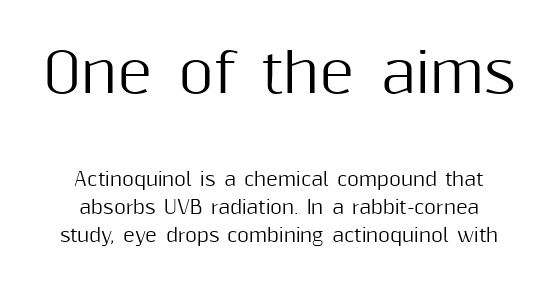
{"serif": "no", "italic": "no", "width": "normal", "stroke_contrast": "medium", "x_height": "medium", "monospaced": "no", "underline": "no", "align": "center", "line_spacing": "normal", "line_spacing_ratio": 1.58, "letter_spacing": "normal", "letter_spacing_em": 0.0, "larger_block": "first", "size_ratio": 3.0, "glyph_px": 54}
